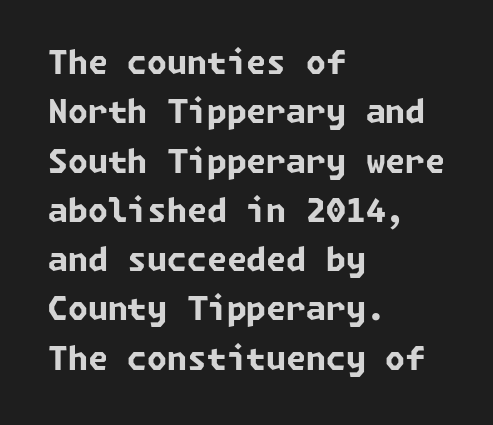
{"serif": "no", "bold": "yes", "weight": "bold", "width": "normal", "stroke_contrast": "low", "x_height": "medium", "underline": "no", "align": "left", "line_spacing": "normal", "line_spacing_ratio": 1.54, "letter_spacing": "normal", "letter_spacing_em": 0.0, "glyph_px": 32}
